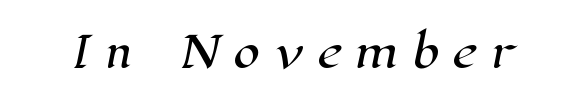
The letters carry serifs — small finishing strokes at the ends of their stems. Words appear elongated and porous because spacing is wide. Underlining? Definitely not there. Looks like regular typesetting: each glyph gets only the width it needs.
